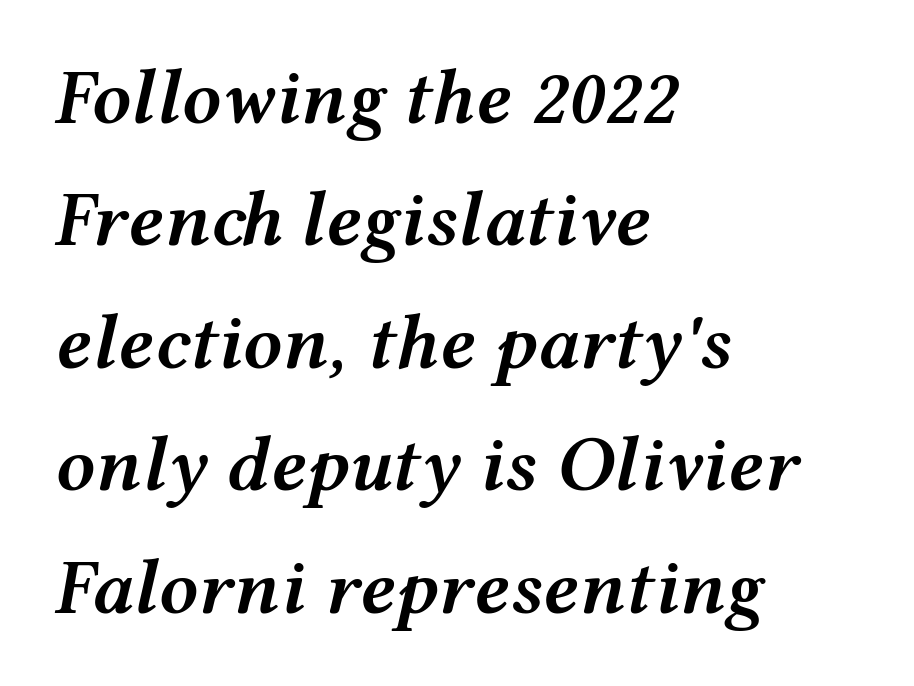
Strokes here are thickened, but only to semibold level. Check under the words: just untouched page. In terms of leading, this rendering sits right in the middle. Nothing unusual about the tracking: characters are spaced as the font intends. Casual observation: everything's shoved over to the left. Do the characters align in a grid? No, the font is proportional.
